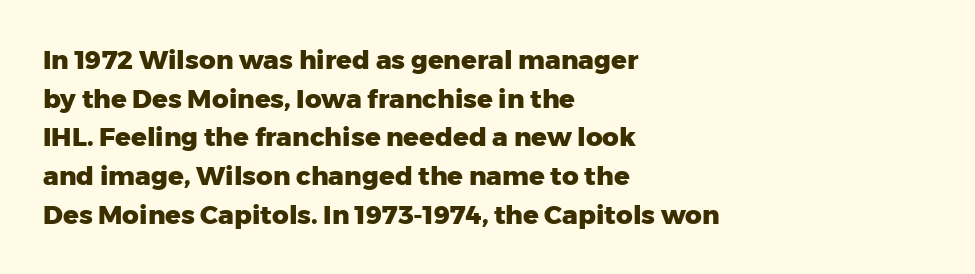
Q: Is the text bold? A: Yes.
Q: Is the text italic (slanted)? A: No, it is upright.
Q: Is the text underlined? A: No.
Q: How is the paragraph aligned? A: Left-aligned.
Q: Is the spacing between letters normal or unusually wide? A: Normal.
Q: Is the spacing between lines tight, normal or loose? A: Normal.
